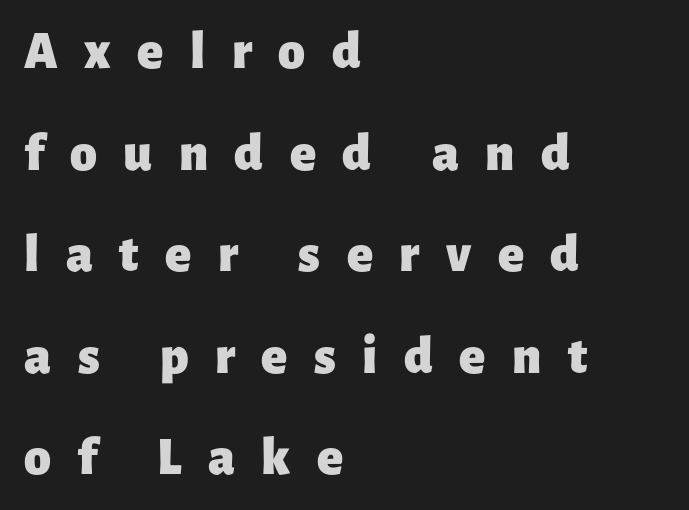
Q: Is the text bold? A: Yes.
Q: Is the text italic (slanted)? A: No, it is upright.
Q: Is the typeface a serif or a sans-serif typeface? A: Sans-serif.
Q: Is the text underlined? A: No.
Q: How is the paragraph aligned? A: Left-aligned.
Q: Is the spacing between letters normal or unusually wide? A: Unusually wide.
Q: Width (condensed, normal, or wide)? A: Normal.
Q: Stroke contrast? A: Low.
Q: x-height? A: Medium.
Q: Monospaced? A: No.
